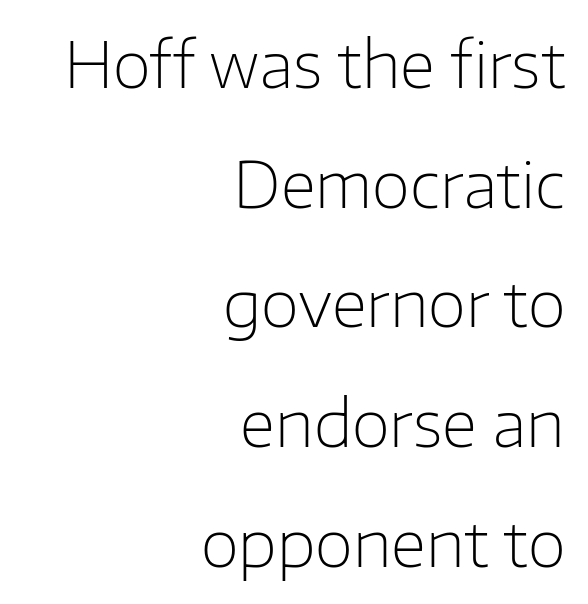
Q: Is the text bold? A: No.
Q: Is the text italic (slanted)? A: No, it is upright.
Q: Is the typeface a serif or a sans-serif typeface? A: Sans-serif.
Q: Is the text underlined? A: No.
Q: How is the paragraph aligned? A: Right-aligned.
Q: Is the spacing between letters normal or unusually wide? A: Normal.
Q: Is the spacing between lines tight, normal or loose? A: Loose.
Q: Width (condensed, normal, or wide)? A: Normal.
Q: Stroke contrast? A: Low.
Q: x-height? A: Medium.
Q: Monospaced? A: No.
